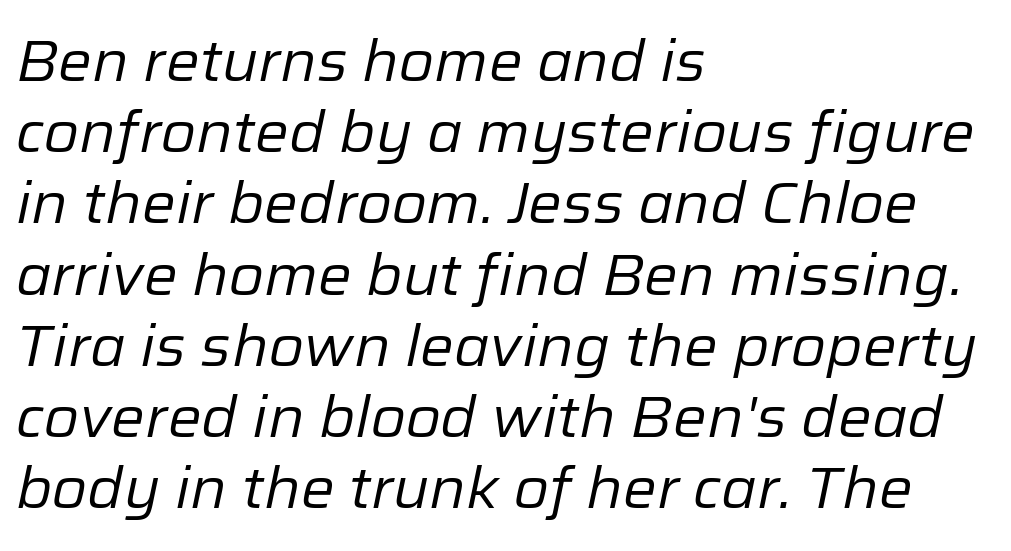
These glyphs show unthickened strokes, regular width or finer. Check the space under the baseline: it is left empty. This sample uses an oblique cut, with every glyph tilted off the vertical. Note the varied advance widths — an 'i' is clearly narrower than an 'm'. These lines sit exactly where default settings would place them. Short and long lines alike share a common starting point at left.
